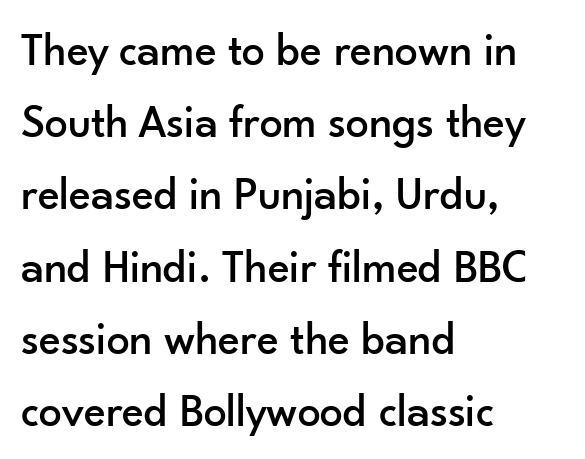
The image shows 46 px sans-serif type, upright; set left-aligned, normal line spacing (1.57x), normal letter spacing, not underlined; low stroke contrast and a small x-height.
